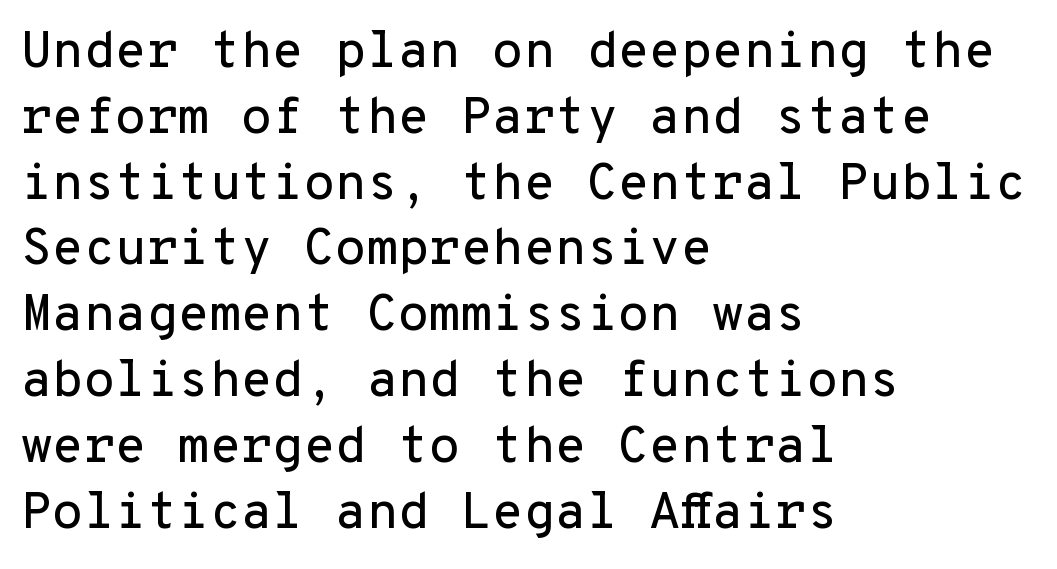
{"serif": "no", "italic": "no", "width": "normal", "stroke_contrast": "low", "x_height": "medium", "monospaced": "yes", "underline": "no", "align": "left", "line_spacing": "normal", "line_spacing_ratio": 1.29, "letter_spacing": "normal", "letter_spacing_em": 0.0, "glyph_px": 51}
